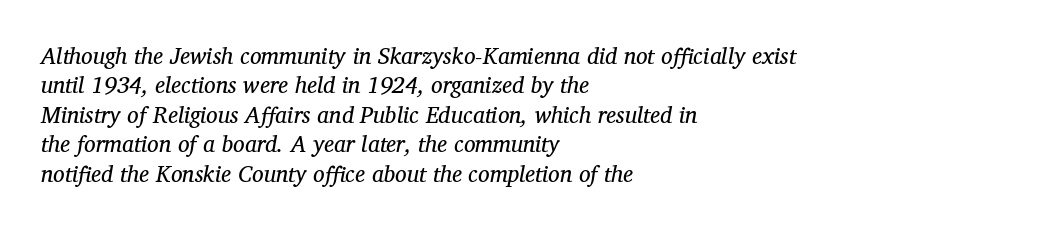
Q: Is the text bold? A: No.
Q: Is the text italic (slanted)? A: Yes, it leans right by about 12 degrees.
Q: Is the text underlined? A: No.
Q: How is the paragraph aligned? A: Left-aligned.
Q: Is the spacing between letters normal or unusually wide? A: Normal.
Q: Is the spacing between lines tight, normal or loose? A: Normal.
